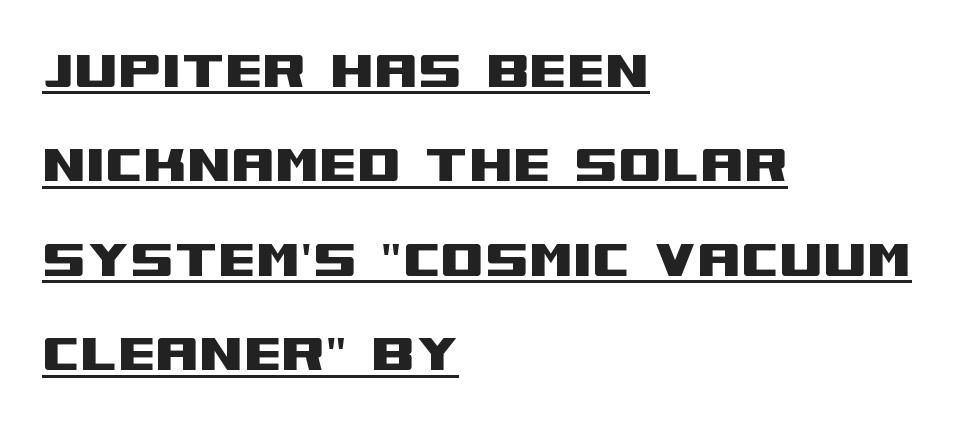
{"serif": "no", "italic": "no", "width": "wide", "stroke_contrast": "medium", "x_height": "large", "monospaced": "no", "underline": "yes", "align": "left", "line_spacing": "normal", "line_spacing_ratio": 1.5, "letter_spacing": "normal", "letter_spacing_em": 0.0, "glyph_px": 63}
